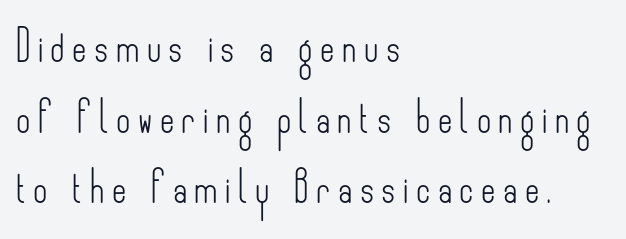
Q: Is the text bold? A: No.
Q: Is the text italic (slanted)? A: No, it is upright.
Q: Is the typeface a serif or a sans-serif typeface? A: Sans-serif.
Q: Is the text underlined? A: No.
Q: How is the paragraph aligned? A: Left-aligned.
Q: Is the spacing between letters normal or unusually wide? A: Unusually wide.
Q: Is the spacing between lines tight, normal or loose? A: Loose.
Q: Width (condensed, normal, or wide)? A: Condensed.
Q: Stroke contrast? A: Low.
Q: x-height? A: Small.
Q: Monospaced? A: No.
